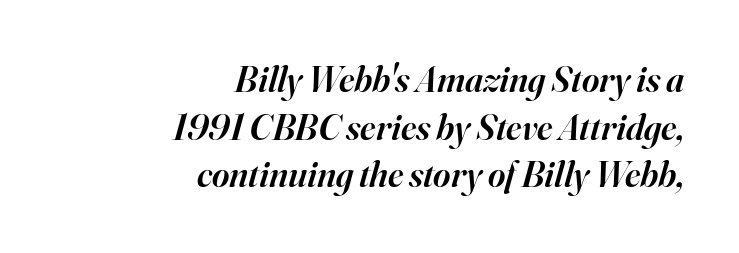
{"serif": "yes", "italic": "yes", "lean": "right", "slant_degrees": 16, "bold": "semi", "weight": "semibold", "width": "normal", "stroke_contrast": "high", "x_height": "small", "monospaced": "no", "underline": "no", "align": "right", "line_spacing": "normal", "line_spacing_ratio": 1.29, "letter_spacing": "normal", "letter_spacing_em": 0.0, "glyph_px": 37}
